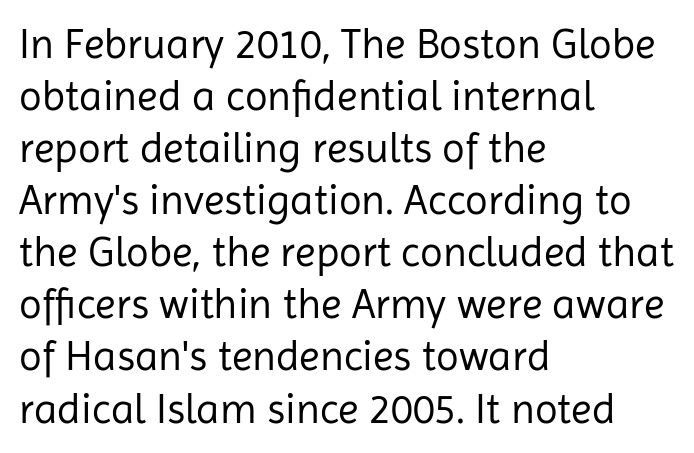
Q: Is the text bold? A: No.
Q: Is the text italic (slanted)? A: No, it is upright.
Q: Is the typeface a serif or a sans-serif typeface? A: Sans-serif.
Q: Is the text underlined? A: No.
Q: How is the paragraph aligned? A: Left-aligned.
Q: Is the spacing between letters normal or unusually wide? A: Normal.
Q: Width (condensed, normal, or wide)? A: Normal.
Q: Stroke contrast? A: Low.
Q: x-height? A: Medium.
Q: Monospaced? A: No.
